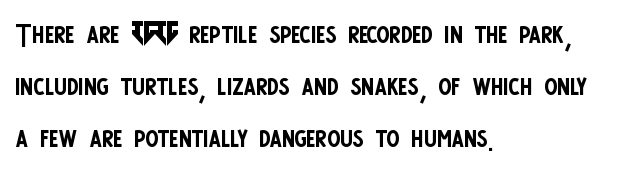
{"serif": "no", "italic": "no", "bold": "no", "weight": "regular", "width": "condensed", "stroke_contrast": "low", "x_height": "large", "monospaced": "no", "underline": "no", "align": "left", "line_spacing": "normal", "line_spacing_ratio": 1.33, "letter_spacing": "normal", "letter_spacing_em": 0.0, "glyph_px": 39}
